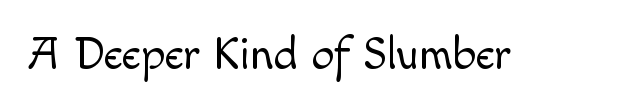
{"serif": "no", "italic": "no", "bold": "no", "weight": "light", "width": "normal", "x_height": "small", "monospaced": "no", "underline": "no", "letter_spacing": "normal", "letter_spacing_em": 0.0, "glyph_px": 45}
